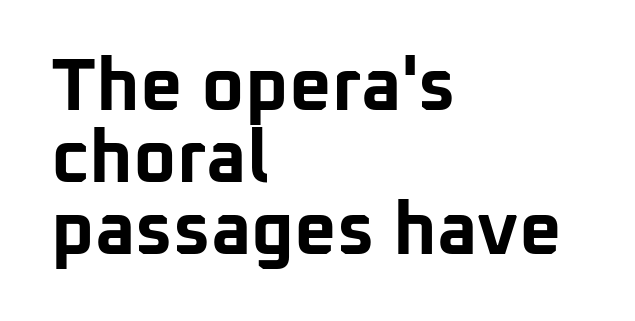
Q: Is the text bold? A: Yes.
Q: Is the text italic (slanted)? A: No, it is upright.
Q: Is the typeface a serif or a sans-serif typeface? A: Sans-serif.
Q: Is the text underlined? A: No.
Q: How is the paragraph aligned? A: Left-aligned.
Q: Is the spacing between letters normal or unusually wide? A: Normal.
Q: Is the spacing between lines tight, normal or loose? A: Tight.
Q: Width (condensed, normal, or wide)? A: Normal.
Q: Stroke contrast? A: Low.
Q: x-height? A: Medium.
Q: Monospaced? A: No.
